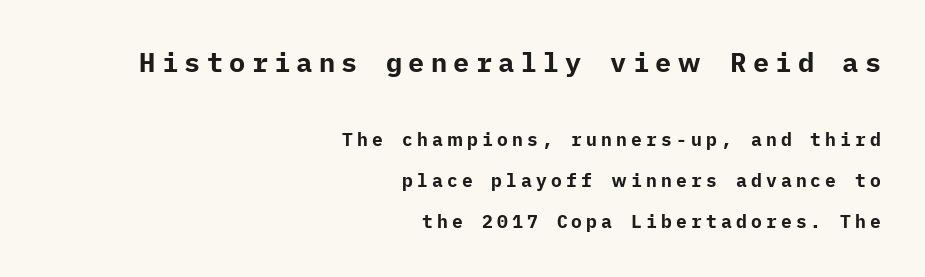
The image shows 27 px bold type, upright; set right-aligned, loose line spacing (2.27x), unusually wide letter spacing (+0.23 em), not underlined; the first (top) block is 1.5x larger.
